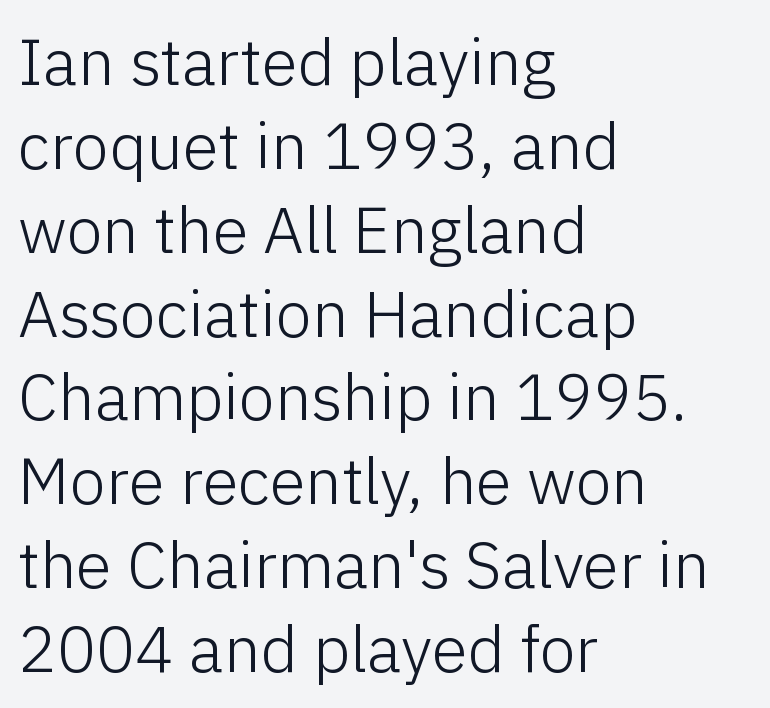
Q: Is the text bold? A: No.
Q: Is the text italic (slanted)? A: No, it is upright.
Q: Is the typeface a serif or a sans-serif typeface? A: Sans-serif.
Q: Is the text underlined? A: No.
Q: How is the paragraph aligned? A: Left-aligned.
Q: Is the spacing between letters normal or unusually wide? A: Normal.
Q: Is the spacing between lines tight, normal or loose? A: Normal.
Q: Width (condensed, normal, or wide)? A: Normal.
Q: Stroke contrast? A: Low.
Q: x-height? A: Medium.
Q: Monospaced? A: No.
